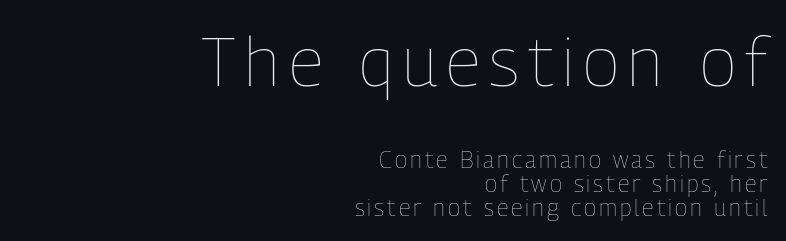
The image shows 69 px thin, condensed type, upright; set right-aligned, tight line spacing (1.03x), not underlined; the first (top) block is 3.0x larger; low stroke contrast and a medium x-height.
